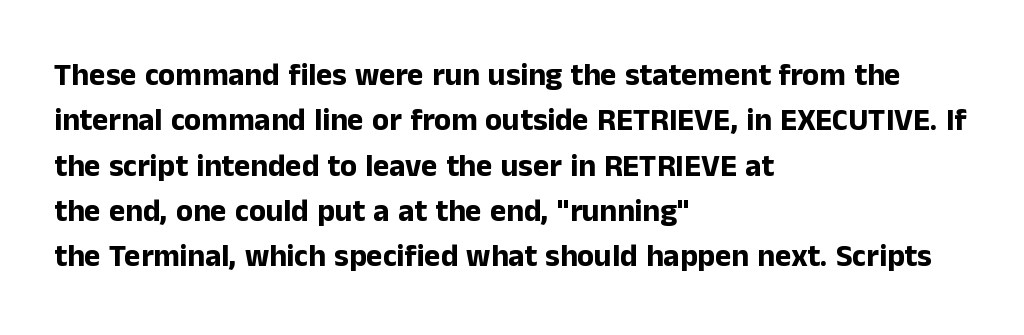
{"serif": "no", "italic": "no", "bold": "yes", "weight": "bold", "width": "normal", "stroke_contrast": "low", "x_height": "medium", "monospaced": "no", "underline": "no", "align": "left", "line_spacing": "normal", "line_spacing_ratio": 1.46, "letter_spacing": "normal", "letter_spacing_em": 0.0, "glyph_px": 31}
